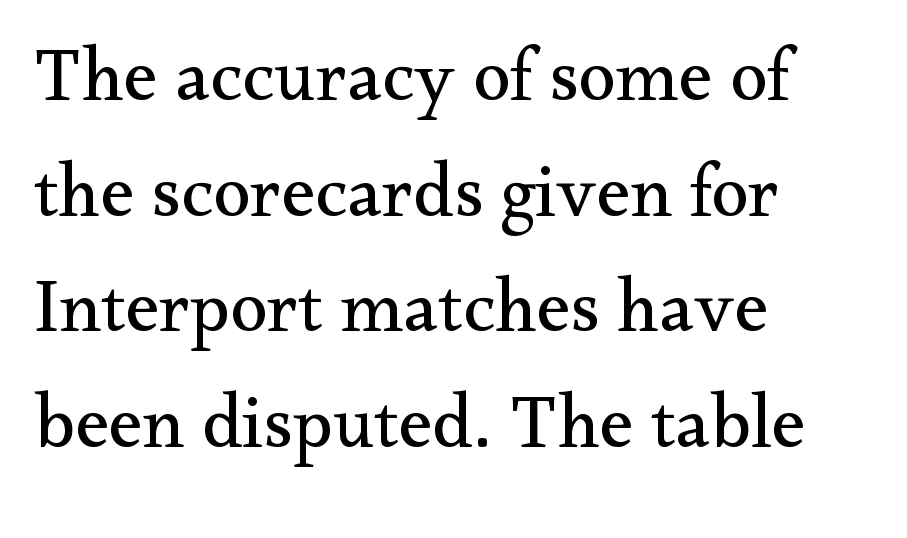
Regarding serifs, this sample has them. A typesetter would mark this as roman, not italic. This sample has the flowing, uneven cadence of proportional lettering. Nothing heavy about these letters — not bold at all. The ragged edge is on the right, which tells us the setting is flush left. Glyph-to-glyph distance matches everyday printed text.
